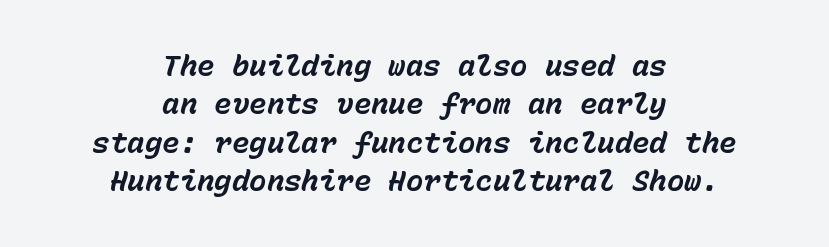
Is the type bold? Yes — the strokes are clearly thick and heavy. These lines were composed using italics. Here the designer chose a console-style face with uniform glyph widths. In CSS terms this would be text-align: center. Successive baselines arrive at the customary interval. Each word holds together tightly as a unit, with standard inter-letter gaps.
